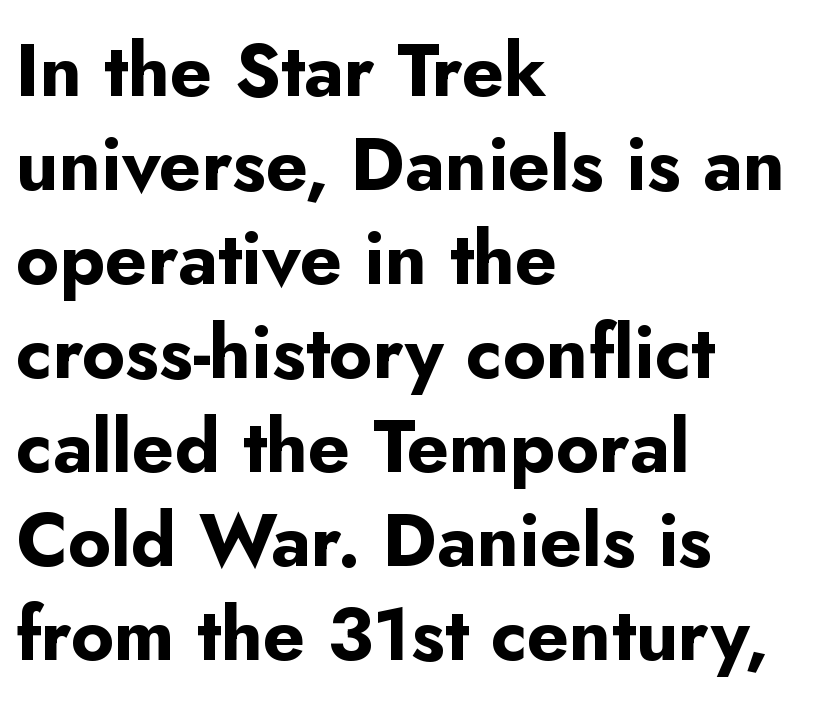
Summary of vertical rhythm: regular, with standard interline spacing. A typesetter would call this zero additional tracking. Line beginnings align vertically; line endings do not. Descenders are the only things crossing below the line. Here the designer chose a conventional face with non-uniform glyph widths.
